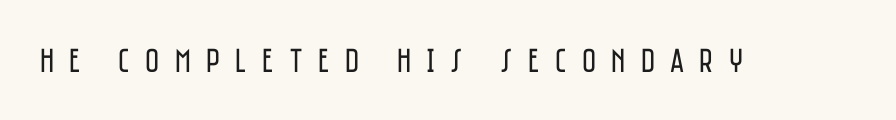
The image shows 34 px regular-weight, condensed sans-serif type, upright; set unusually wide letter spacing (+0.45 em), not underlined; low stroke contrast and a large x-height.
